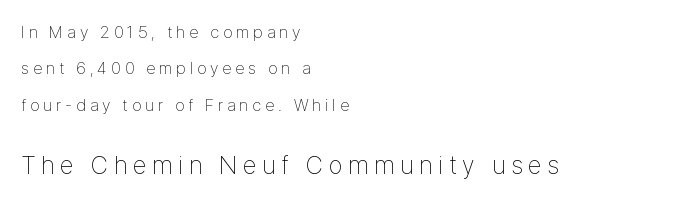
{"italic": "no", "bold": "no", "underline": "no", "align": "left", "line_spacing": "loose", "line_spacing_ratio": 2.14, "letter_spacing": "wide", "letter_spacing_em": 0.23, "larger_block": "second", "size_ratio": 1.47, "glyph_px": 25}
